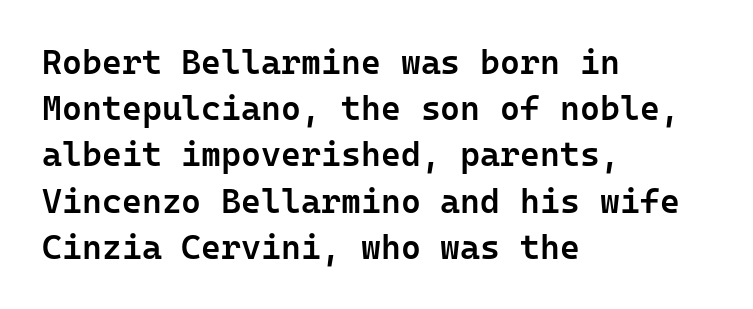
Q: Is the text bold? A: Semi-bold.
Q: Is the text italic (slanted)? A: No, it is upright.
Q: Is the typeface a serif or a sans-serif typeface? A: Sans-serif.
Q: Is the text underlined? A: No.
Q: How is the paragraph aligned? A: Left-aligned.
Q: Is the spacing between letters normal or unusually wide? A: Normal.
Q: Is the spacing between lines tight, normal or loose? A: Normal.
Q: Width (condensed, normal, or wide)? A: Normal.
Q: Stroke contrast? A: Low.
Q: x-height? A: Medium.
Q: Monospaced? A: Yes.
